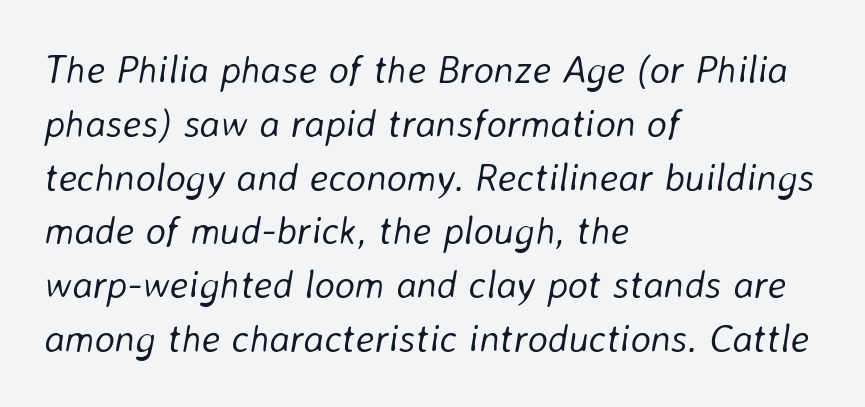
The typesetting does not lean heavy: it is not bold. In terms of posture, this sample is oblique. The glyphs are unaccompanied by any horizontal stroke below them. Default kerning and tracking; the words read as compact shapes. This sample has the flowing, uneven cadence of proportional lettering. Honestly, the row spacing looks completely unremarkable.
